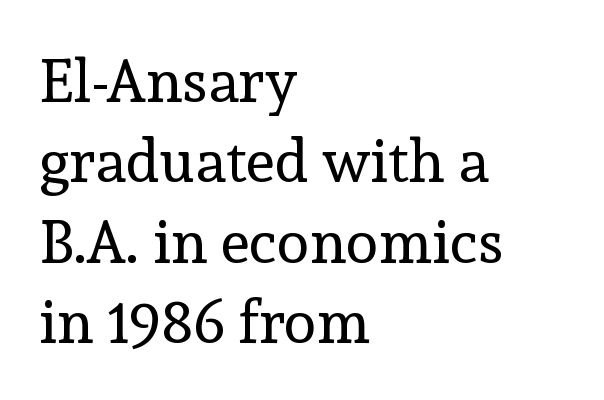
Q: Is the text bold? A: No.
Q: Is the text italic (slanted)? A: No, it is upright.
Q: Is the typeface a serif or a sans-serif typeface? A: Serif.
Q: Is the text underlined? A: No.
Q: How is the paragraph aligned? A: Left-aligned.
Q: Is the spacing between letters normal or unusually wide? A: Normal.
Q: Is the spacing between lines tight, normal or loose? A: Normal.
Q: Width (condensed, normal, or wide)? A: Normal.
Q: x-height? A: Medium.
Q: Monospaced? A: No.
